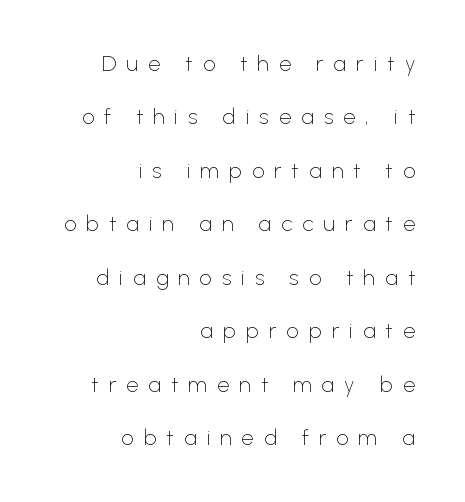
{"italic": "no", "bold": "no", "underline": "no", "align": "right", "line_spacing": "loose", "line_spacing_ratio": 2.43, "letter_spacing": "wide", "letter_spacing_em": 0.45, "glyph_px": 22}
